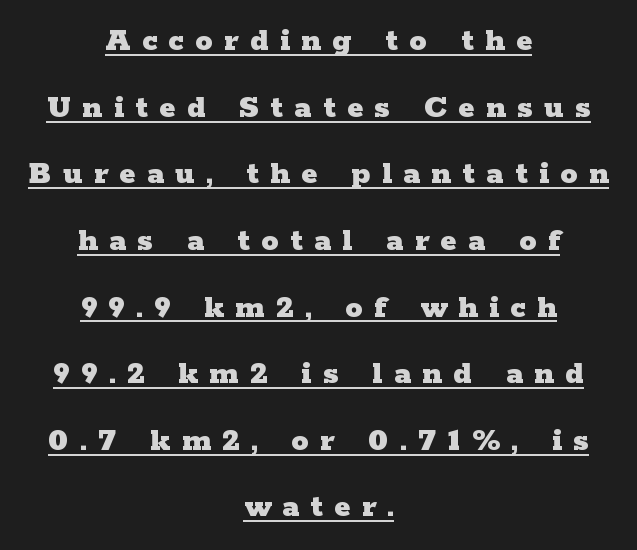
{"serif": "yes", "italic": "no", "bold": "yes", "weight": "heavy", "width": "wide", "stroke_contrast": "low", "x_height": "medium", "monospaced": "no", "underline": "yes", "align": "center", "line_spacing": "loose", "line_spacing_ratio": 1.96, "letter_spacing": "wide", "letter_spacing_em": 0.34, "glyph_px": 34}
